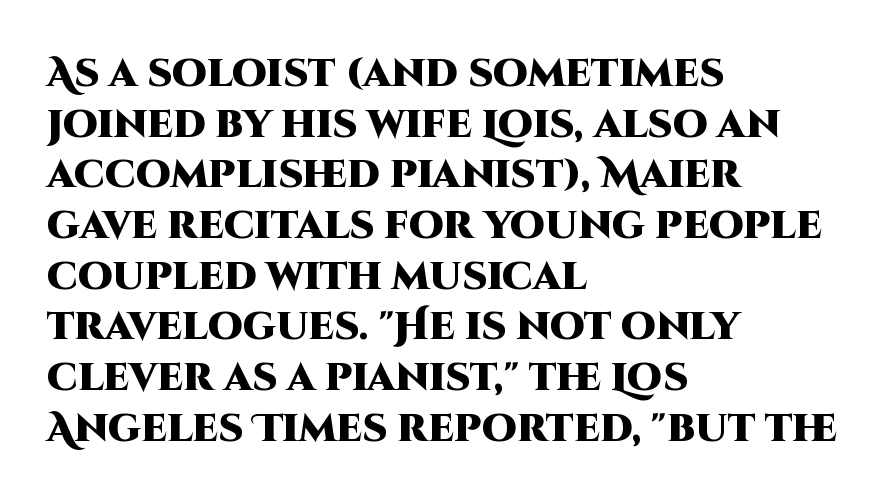
Descenders are the only things crossing below the line. Glyph-to-glyph distance matches everyday printed text. The face used here is proportionally spaced, like ordinary book or web type. Thick stems and heavy bowls — unmistakably bold. Horizontally, the lines are justified to the leading edge only.
